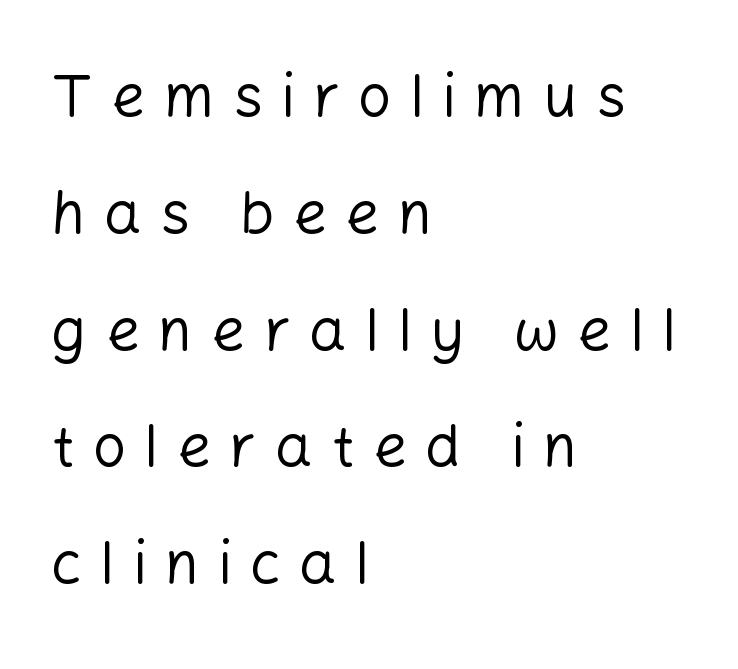
Q: Is the text bold? A: No.
Q: Is the text italic (slanted)? A: No, it is upright.
Q: Is the typeface a serif or a sans-serif typeface? A: Sans-serif.
Q: Is the text underlined? A: No.
Q: How is the paragraph aligned? A: Left-aligned.
Q: Is the spacing between letters normal or unusually wide? A: Unusually wide.
Q: Is the spacing between lines tight, normal or loose? A: Loose.
Q: Width (condensed, normal, or wide)? A: Normal.
Q: Stroke contrast? A: Low.
Q: x-height? A: Medium.
Q: Monospaced? A: No.
